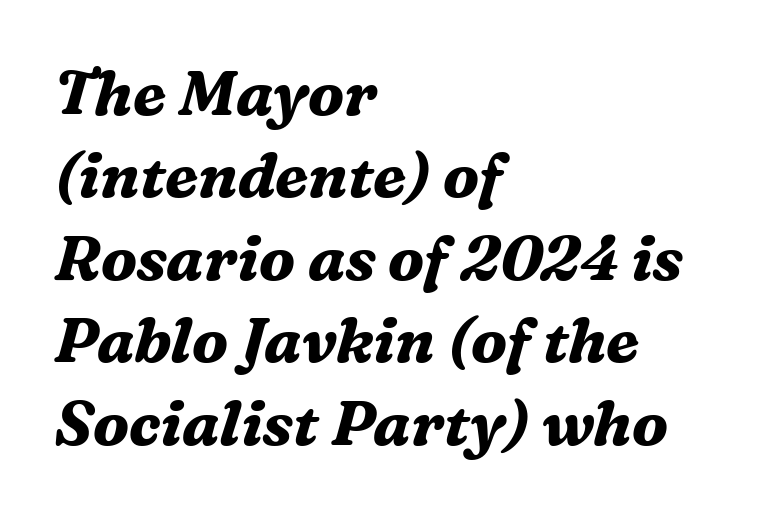
Q: Is the text bold? A: Yes.
Q: Is the text italic (slanted)? A: Yes, it leans right by about 16 degrees.
Q: Is the typeface a serif or a sans-serif typeface? A: Serif.
Q: Is the text underlined? A: No.
Q: How is the paragraph aligned? A: Left-aligned.
Q: Is the spacing between letters normal or unusually wide? A: Normal.
Q: Is the spacing between lines tight, normal or loose? A: Normal.
Q: Width (condensed, normal, or wide)? A: Normal.
Q: Stroke contrast? A: Medium.
Q: x-height? A: Medium.
Q: Monospaced? A: No.
